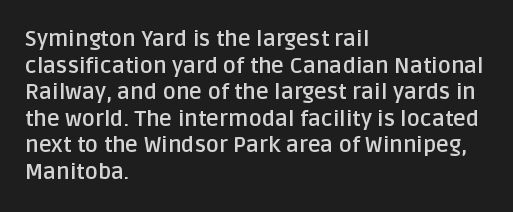
The image shows 22 px bold type, upright; set left-aligned, line spacing 1.21x, normal letter spacing, not underlined.
